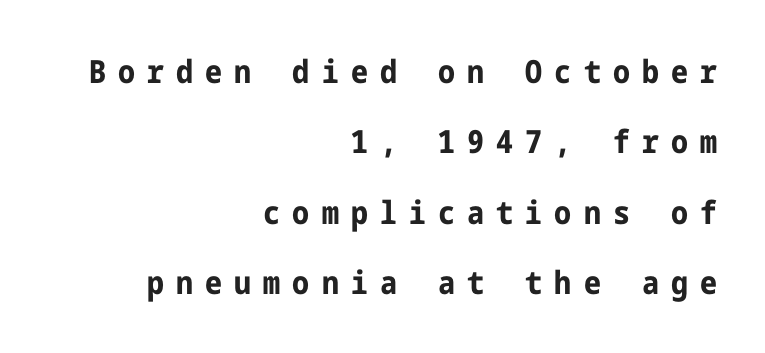
The image shows 32 px bold, condensed sans-serif type, upright; set right-aligned, loose line spacing (2.2x), unusually wide letter spacing (+0.38 em), not underlined; low stroke contrast and a medium x-height.
